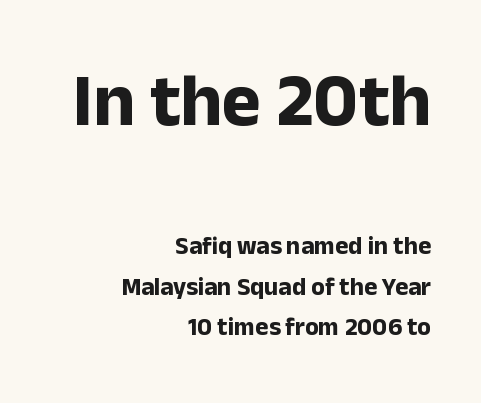
Varying glyph widths throughout — classic text-font behaviour. Pretty heavy lettering here — definitely bold. Leftover space on each line is placed entirely before the opening word. One glance says typical: line gaps are just what's usual. The glyphs in this specimen are sans serif.
